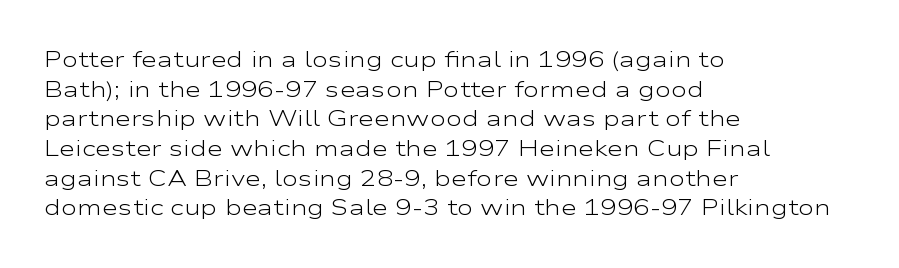
The image shows 22 px text type, upright; set left-aligned, normal line spacing (1.35x), normal letter spacing, not underlined.
